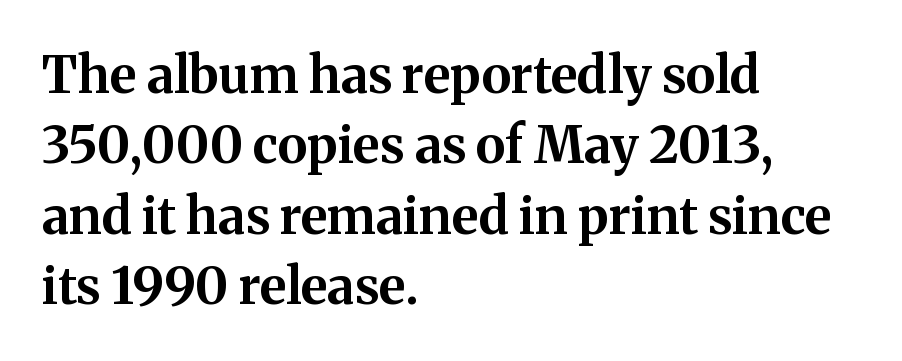
Quick note: not italic, upright. Leftover space on each line is placed entirely after the last word. Spacing between characters is what you'd get straight out of the box. Character widths vary here, with narrow letters taking less room than wide ones. Serif or sans? Serif — the stroke terminals have little feet.
